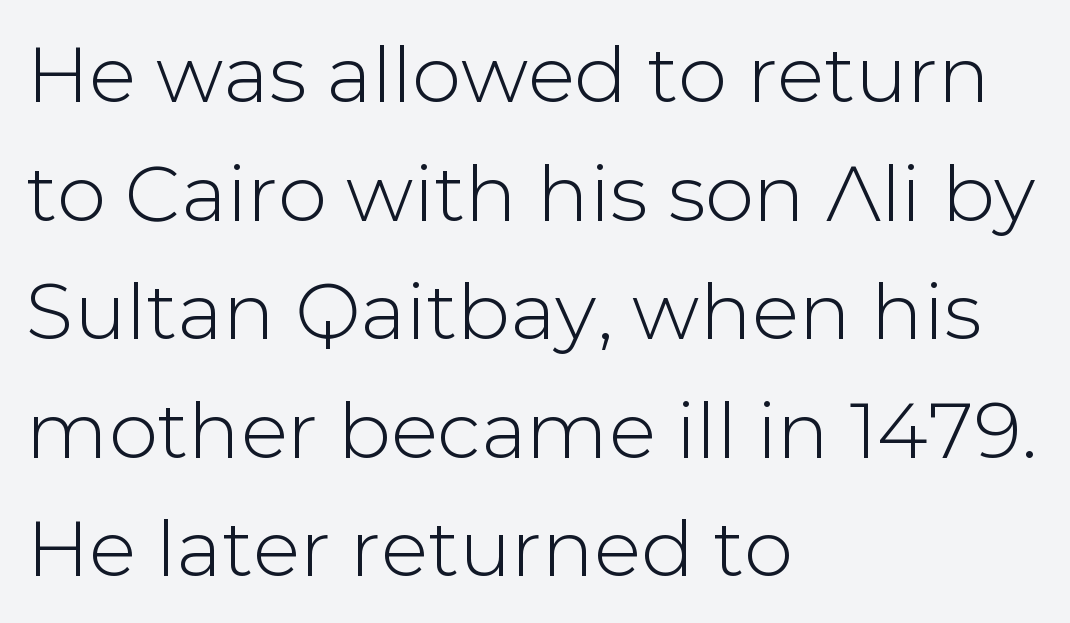
Q: Is the text italic (slanted)? A: No, it is upright.
Q: Is the typeface a serif or a sans-serif typeface? A: Sans-serif.
Q: Is the text underlined? A: No.
Q: How is the paragraph aligned? A: Left-aligned.
Q: Is the spacing between letters normal or unusually wide? A: Normal.
Q: Is the spacing between lines tight, normal or loose? A: Normal.
Q: Width (condensed, normal, or wide)? A: Normal.
Q: Stroke contrast? A: Low.
Q: x-height? A: Medium.
Q: Monospaced? A: No.
